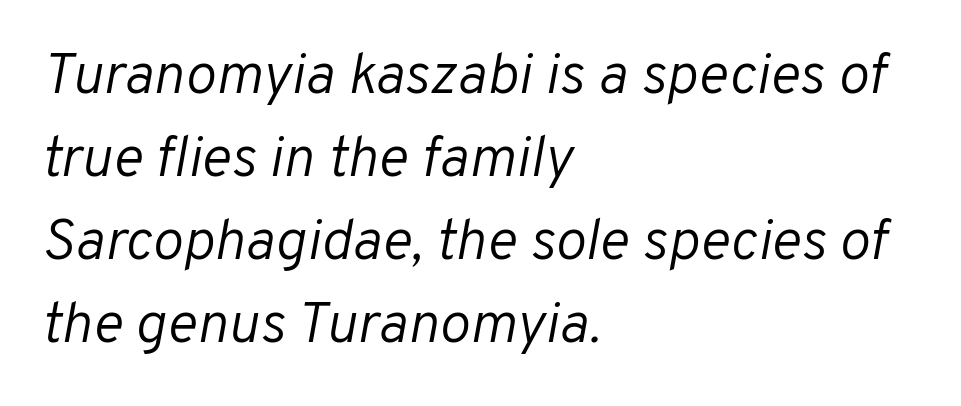
{"italic": "yes", "lean": "right", "slant_degrees": 10, "bold": "no", "weight": "light", "width": "normal", "stroke_contrast": "low", "x_height": "medium", "monospaced": "no", "underline": "no", "align": "left", "line_spacing": "normal", "line_spacing_ratio": 1.43, "letter_spacing": "normal", "letter_spacing_em": 0.0, "glyph_px": 58}
